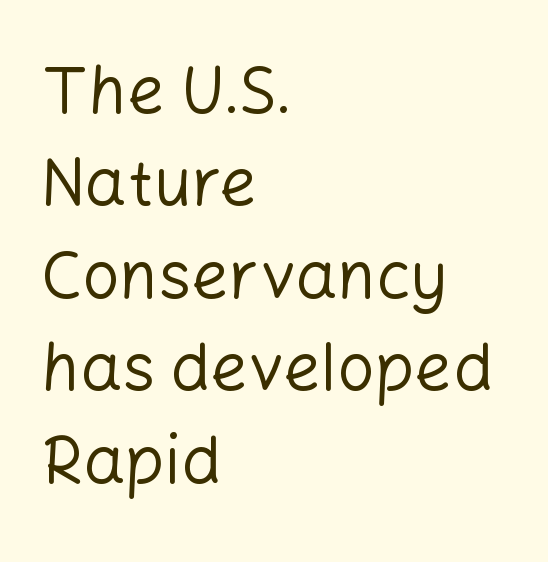
Q: Is the text bold? A: No.
Q: Is the text italic (slanted)? A: No, it is upright.
Q: Is the typeface a serif or a sans-serif typeface? A: Sans-serif.
Q: Is the text underlined? A: No.
Q: How is the paragraph aligned? A: Left-aligned.
Q: Is the spacing between letters normal or unusually wide? A: Normal.
Q: Is the spacing between lines tight, normal or loose? A: Normal.
Q: Width (condensed, normal, or wide)? A: Normal.
Q: Stroke contrast? A: Low.
Q: x-height? A: Medium.
Q: Monospaced? A: No.
